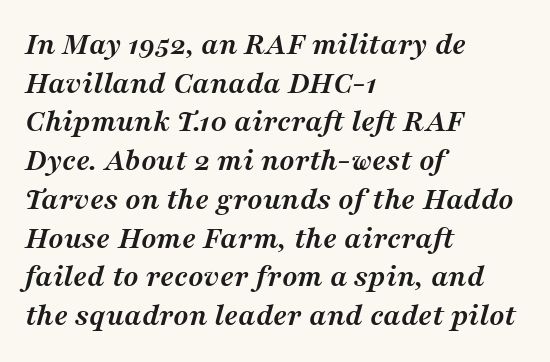
Typeset ragged right — the left edge is the straight one. The sample has been set heavy, in full bold. Underline: absent. Yep, those are serifs on the letters. Students, note that the glyphs here touch the page at normal intervals. Notice how the stems are inclined rather than vertical — that's the hallmark of italics.
